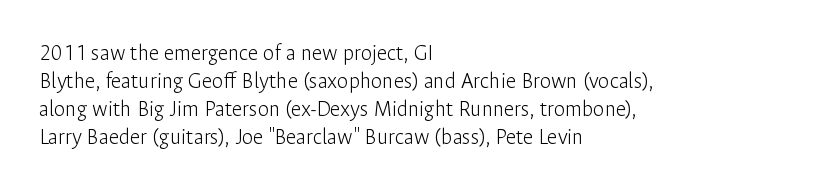
Every stem runs plumb, perpendicular to the baseline. Layout note: lines flush left. Decoration check: the copy has no underline. Short note: letters normally spaced.
